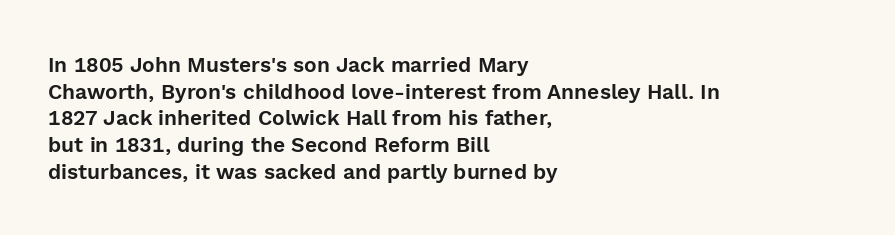
{"italic": "no", "underline": "no", "align": "left", "line_spacing": "normal", "line_spacing_ratio": 1.27, "letter_spacing": "normal", "letter_spacing_em": 0.0, "glyph_px": 21}
